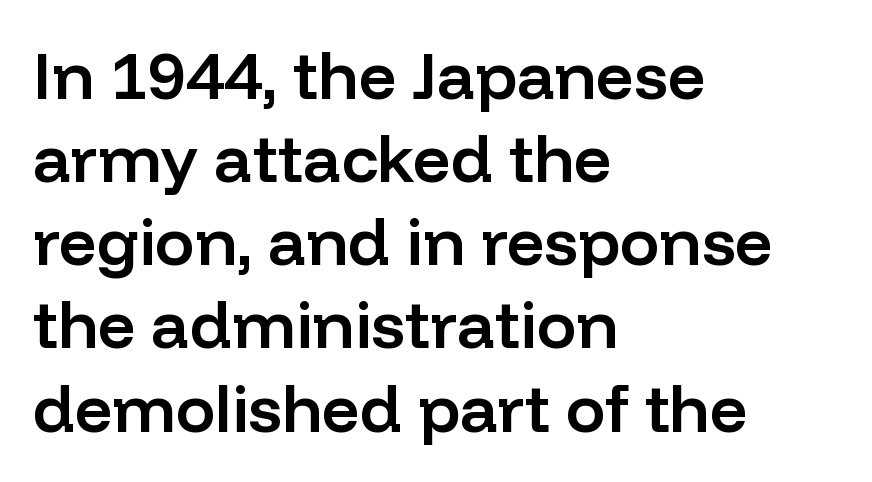
The image shows 66 px semibold sans-serif type, upright; set left-aligned, normal line spacing (1.26x), normal letter spacing, not underlined; low stroke contrast and a medium x-height.
